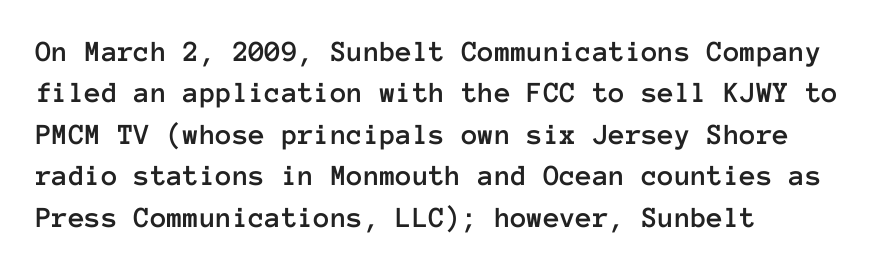
The rendering anchors every line to the left-hand side. These lines were composed using upright roman letters. You could call the tracking neutral — neither tight nor loose. The letters march in equal steps, a hallmark of fixed-pitch type.
